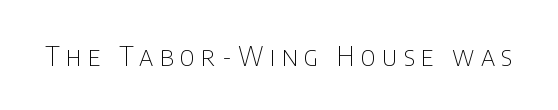
Letter spacing: wide. Is the type heavy? It reads as light-to-regular instead. Clear beneath every line of the passage. Every character sits straight up, as roman type does.
